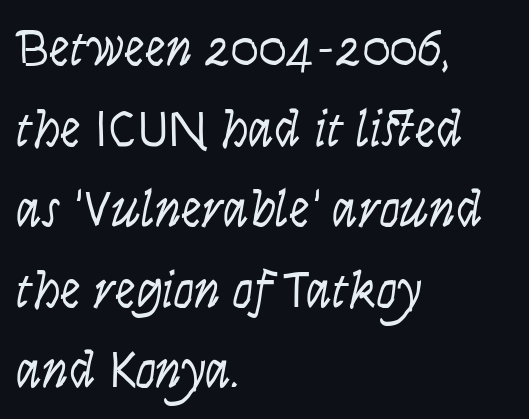
The image shows 52 px light, condensed type, italic (leaning right); set left-aligned, normal line spacing (1.55x), normal letter spacing, not underlined; low stroke contrast and a large x-height.
